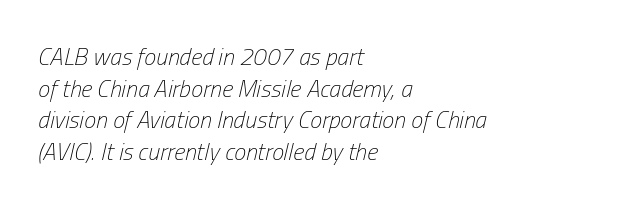
The image shows 24 px text type, italic (leaning right); set left-aligned, normal line spacing (1.32x), normal letter spacing, not underlined.
